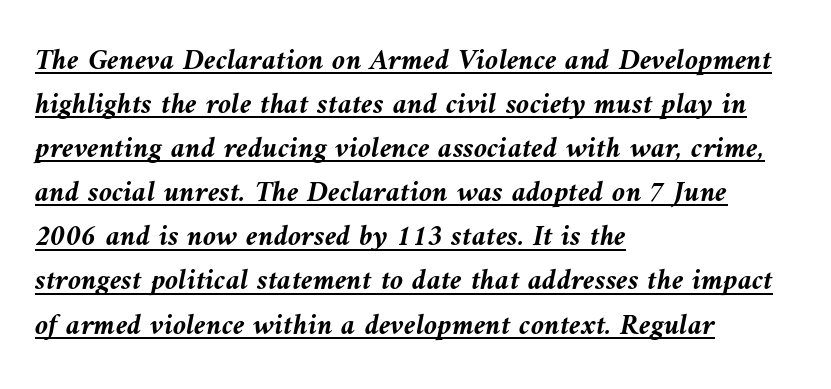
The image shows 30 px semibold type, italic (leaning left); set left-aligned, normal line spacing (1.47x), normal letter spacing, underlined; medium stroke contrast and a medium x-height.
